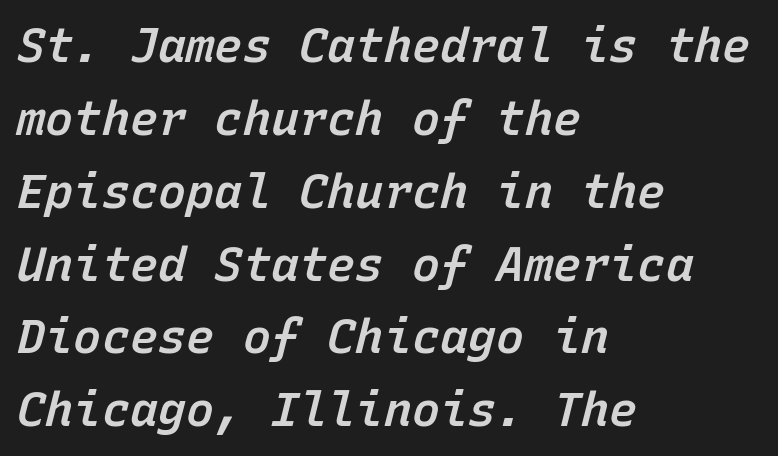
Q: Is the text bold? A: Semi-bold.
Q: Is the text italic (slanted)? A: Yes, it leans right by about 15 degrees.
Q: Is the text underlined? A: No.
Q: How is the paragraph aligned? A: Left-aligned.
Q: Is the spacing between letters normal or unusually wide? A: Normal.
Q: Is the spacing between lines tight, normal or loose? A: Normal.
Q: Width (condensed, normal, or wide)? A: Normal.
Q: Stroke contrast? A: Low.
Q: x-height? A: Medium.
Q: Monospaced? A: Yes.
